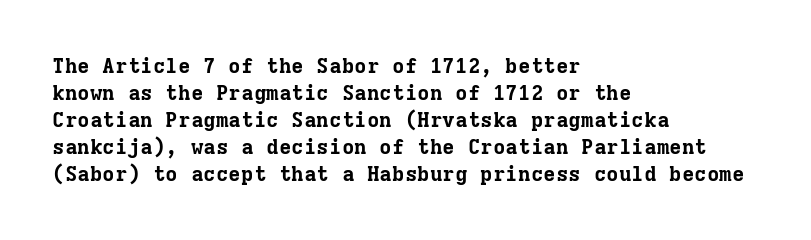
The space directly below the letters is spotless. In terms of leading, this rendering sits right in the middle. Notice how the stems are strictly vertical — no italics here. Honestly, the letter spacing is just normal — you wouldn't notice it. Typesetter's note: full bold, strokes at maximum text heaviness.
